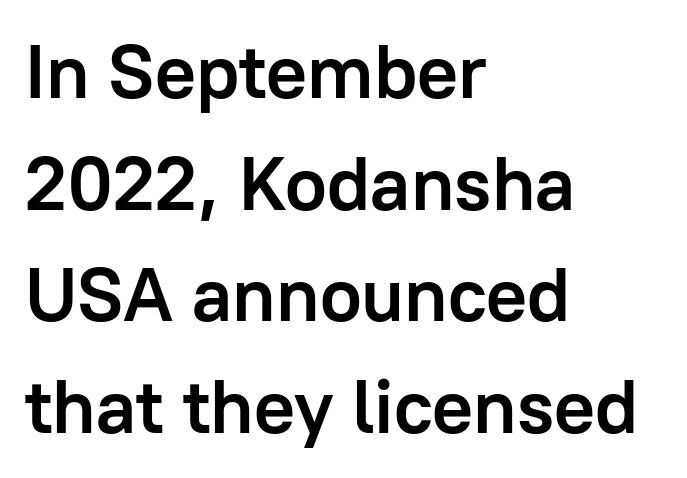
The image shows 76 px semibold sans-serif type, upright; set left-aligned, normal line spacing (1.47x), normal letter spacing, not underlined; low stroke contrast and a medium x-height.
